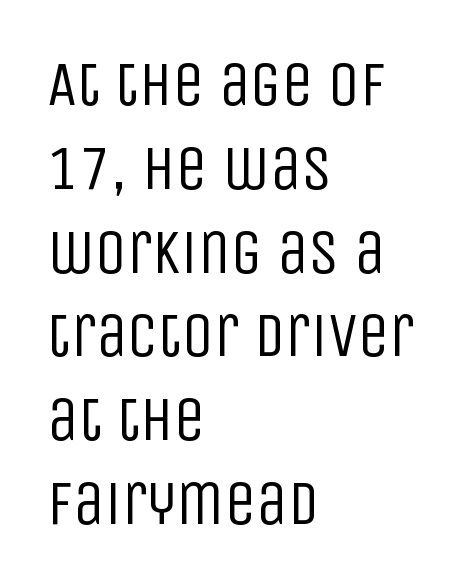
Quick note: interline space is typical. The rendering uses natural spacing where letterforms have individual widths. The zone under the glyphs is completely vacant. The text block is weighted toward the left margin, trailing off unevenly rightward. In terms of letterform style, serifs are entirely absent. Nope, not italic — everything's standing straight.
